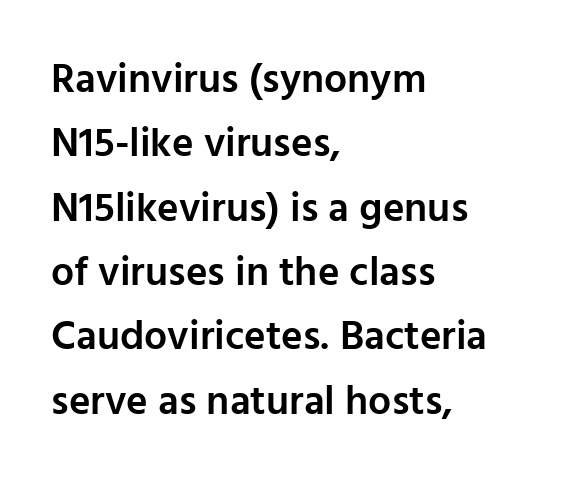
The image shows 41 px semibold sans-serif type, upright; set left-aligned, normal line spacing (1.57x), normal letter spacing, not underlined; low stroke contrast and a medium x-height.
